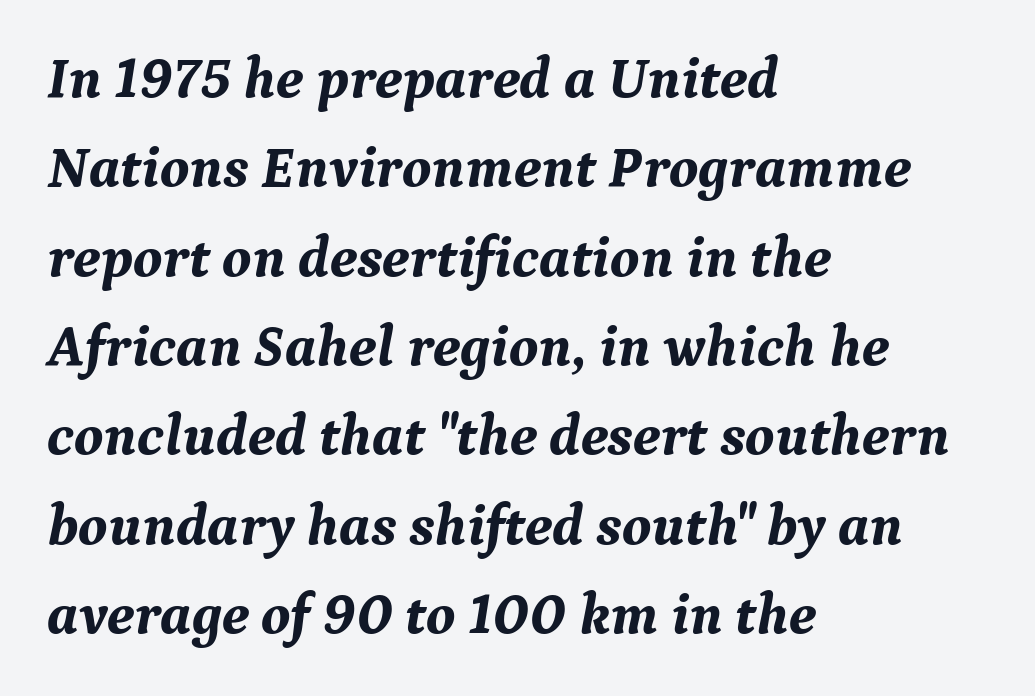
Q: Is the text bold? A: Yes.
Q: Is the text italic (slanted)? A: Yes, it leans right by about 9 degrees.
Q: Is the typeface a serif or a sans-serif typeface? A: Serif.
Q: Is the text underlined? A: No.
Q: How is the paragraph aligned? A: Left-aligned.
Q: Is the spacing between letters normal or unusually wide? A: Normal.
Q: Is the spacing between lines tight, normal or loose? A: Normal.
Q: Width (condensed, normal, or wide)? A: Normal.
Q: Stroke contrast? A: Medium.
Q: x-height? A: Medium.
Q: Monospaced? A: No.
